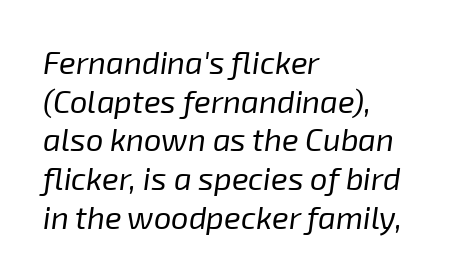
Q: Is the text bold? A: No.
Q: Is the text italic (slanted)? A: Yes, it leans right by about 8 degrees.
Q: Is the text underlined? A: No.
Q: How is the paragraph aligned? A: Left-aligned.
Q: Is the spacing between letters normal or unusually wide? A: Normal.
Q: Is the spacing between lines tight, normal or loose? A: Normal.
Q: Width (condensed, normal, or wide)? A: Normal.
Q: Stroke contrast? A: Low.
Q: x-height? A: Medium.
Q: Monospaced? A: No.
